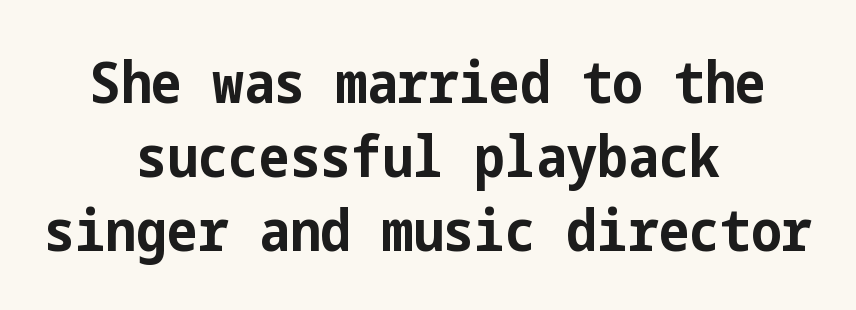
Q: Is the text bold? A: Yes.
Q: Is the text italic (slanted)? A: No, it is upright.
Q: Is the typeface a serif or a sans-serif typeface? A: Sans-serif.
Q: Is the text underlined? A: No.
Q: How is the paragraph aligned? A: Centered.
Q: Is the spacing between letters normal or unusually wide? A: Normal.
Q: Is the spacing between lines tight, normal or loose? A: Normal.
Q: Width (condensed, normal, or wide)? A: Condensed.
Q: Stroke contrast? A: Low.
Q: x-height? A: Medium.
